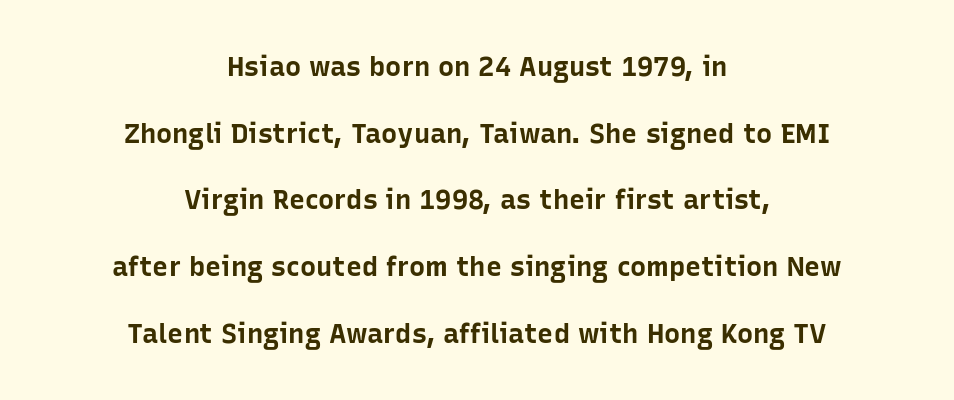
The image shows 27 px bold type, upright; set centered, loose line spacing (2.47x), normal letter spacing, not underlined.
